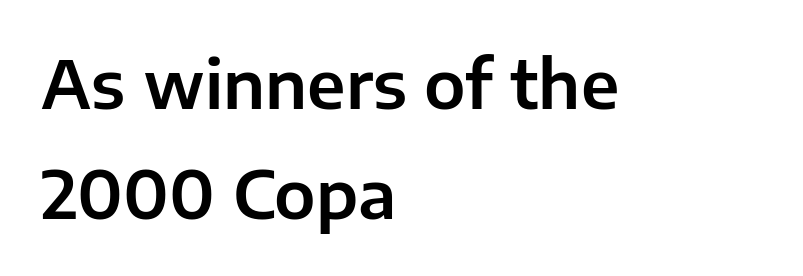
Note the varied advance widths — an 'i' is clearly narrower than an 'm'. Notice how the stems are strictly vertical — no italics here. Caption: multi-line text, flush left, ragged right. Regarding serifs, this sample does without them.
